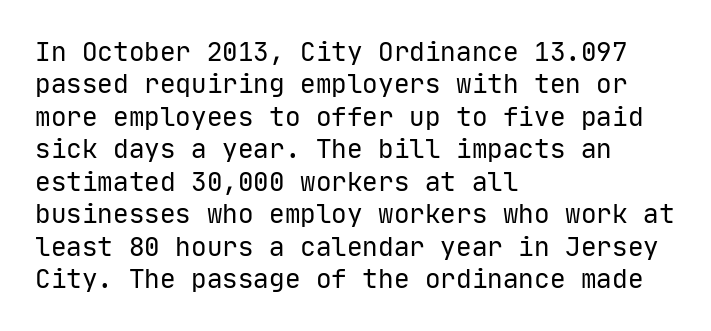
Q: Is the text bold? A: No.
Q: Is the text italic (slanted)? A: No, it is upright.
Q: Is the text underlined? A: No.
Q: How is the paragraph aligned? A: Left-aligned.
Q: Is the spacing between letters normal or unusually wide? A: Normal.
Q: Is the spacing between lines tight, normal or loose? A: Normal.
